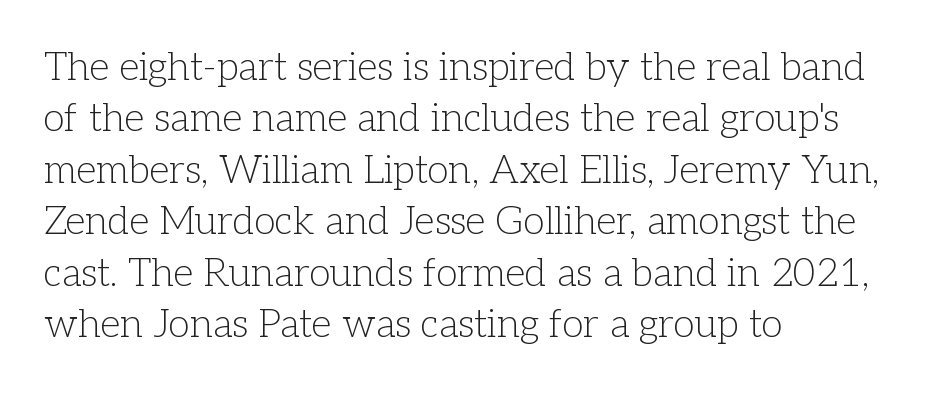
The image shows 39 px light serif type, upright; set left-aligned, normal line spacing (1.32x), normal letter spacing, not underlined; low stroke contrast and a medium x-height.
